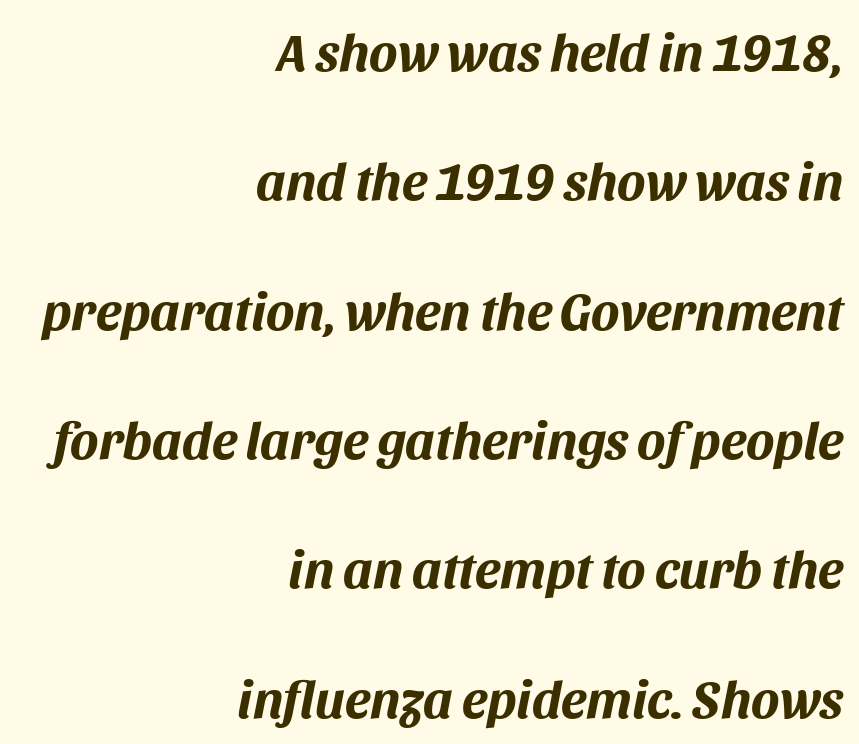
The image shows 53 px bold type, italic (leaning right); set right-aligned, loose line spacing (2.44x), normal letter spacing, not underlined; medium stroke contrast and a large x-height.
